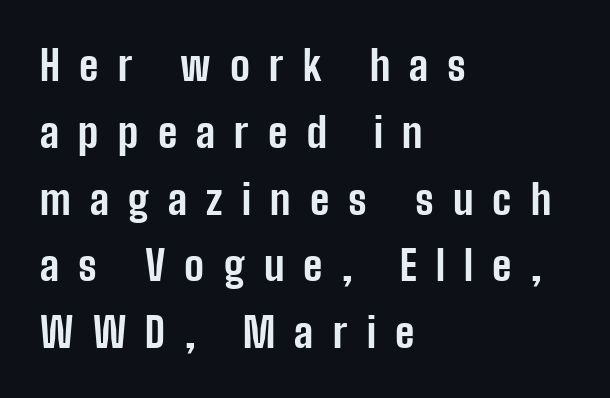
{"serif": "no", "italic": "no", "bold": "yes", "weight": "bold", "width": "condensed", "stroke_contrast": "low", "x_height": "medium", "monospaced": "no", "underline": "no", "align": "left", "line_spacing": "normal", "line_spacing_ratio": 1.63, "letter_spacing": "wide", "letter_spacing_em": 0.47, "glyph_px": 41}
